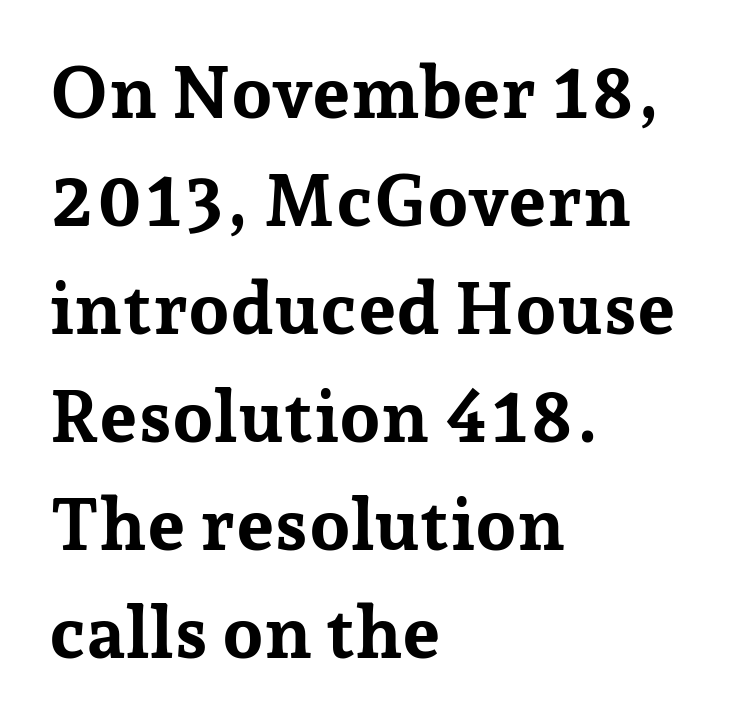
Q: Is the text bold? A: Yes.
Q: Is the text italic (slanted)? A: No, it is upright.
Q: Is the typeface a serif or a sans-serif typeface? A: Serif.
Q: Is the text underlined? A: No.
Q: How is the paragraph aligned? A: Left-aligned.
Q: Is the spacing between letters normal or unusually wide? A: Normal.
Q: Is the spacing between lines tight, normal or loose? A: Normal.
Q: Width (condensed, normal, or wide)? A: Normal.
Q: Stroke contrast? A: Low.
Q: x-height? A: Medium.
Q: Monospaced? A: No.
